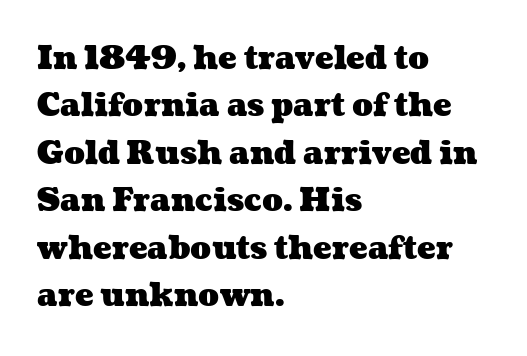
Words float on clear page, feet unadorned. The passage shown is emphatically bold. Each line starts at the same left margin while the right side varies. The passage shown is typed in a proportional face where columns would drift.
